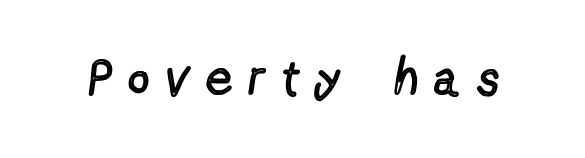
The image shows 50 px regular-weight, condensed sans-serif type; set unusually wide letter spacing (+0.35 em), not underlined; a medium x-height.
